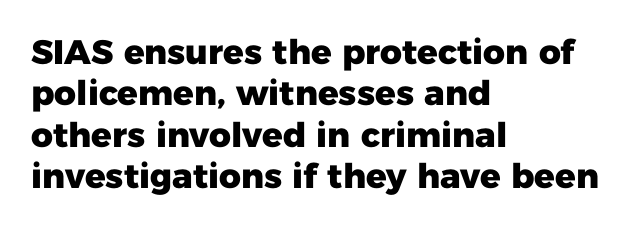
{"serif": "no", "italic": "no", "bold": "yes", "weight": "heavy", "width": "normal", "stroke_contrast": "low", "x_height": "medium", "monospaced": "no", "underline": "no", "align": "left", "line_spacing_ratio": 1.22, "letter_spacing": "normal", "letter_spacing_em": 0.0, "glyph_px": 34}
